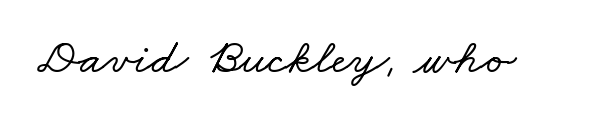
The image shows 51 px wide serif type; set normal letter spacing, not underlined; low stroke contrast and a small x-height.
